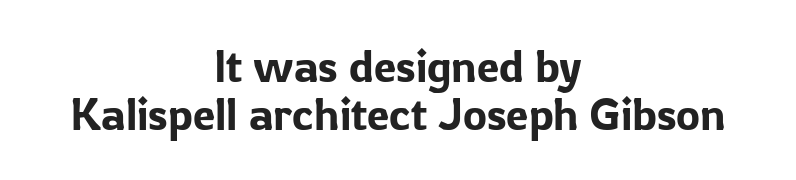
{"serif": "no", "italic": "no", "width": "normal", "stroke_contrast": "low", "x_height": "medium", "monospaced": "no", "underline": "no", "align": "center", "line_spacing": "tight", "line_spacing_ratio": 1.07, "letter_spacing": "normal", "letter_spacing_em": 0.0, "glyph_px": 45}
